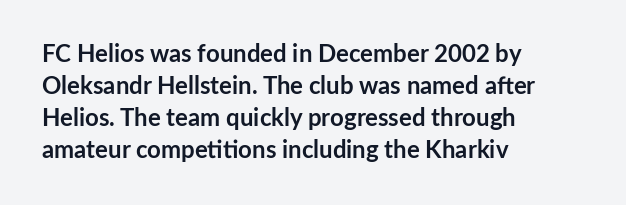
How are the letters spaced? Ordinarily, with no added tracking. Left-aligned paragraph, ragged on the right. The rows are spaced the way most documents space them. The glyphs are unaccompanied by any horizontal stroke below them. Weight check: bold — yes, fully. Ordinary non-slanted type is in use.
